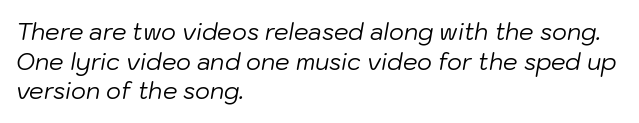
{"italic": "yes", "lean": "right", "slant_degrees": 10, "bold": "no", "underline": "no", "align": "left", "line_spacing": "normal", "line_spacing_ratio": 1.29, "letter_spacing": "normal", "letter_spacing_em": 0.0, "glyph_px": 23}
